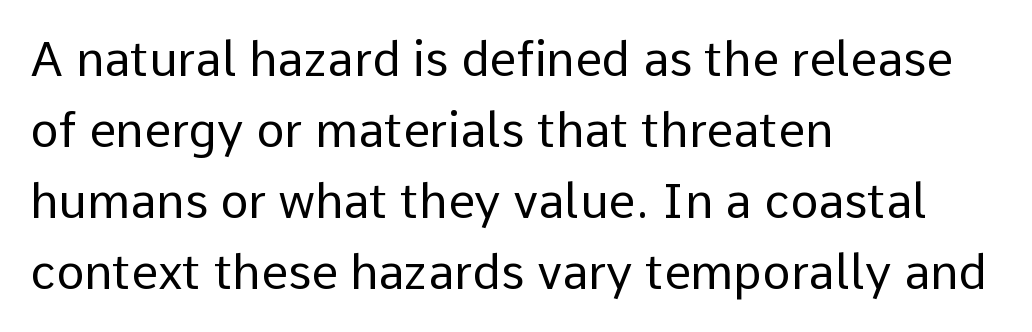
The characters are drawn with everyday or finer stroke widths. Horizontal bands of white between lines are of average thickness. The lettering stays uniformly vertical, giving the passage a roman look. A typesetter would call this proportional, since set widths differ per character. Check under the words: just untouched page.
